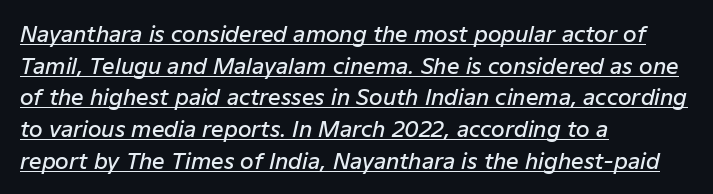
Students, observe: this is what conventionally led text looks like. The rendering applies a slant to the glyphs. Short note: letters normally spaced. Bold? Not quite — semibold, heavier than regular but stopping short. Casual observation: everything's shoved over to the left. Caption: lettering with a line underneath.
